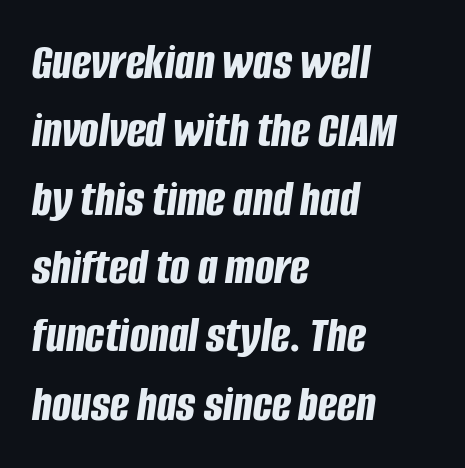
Q: Is the text bold? A: Yes.
Q: Is the text italic (slanted)? A: Yes, it leans right by about 8 degrees.
Q: Is the text underlined? A: No.
Q: How is the paragraph aligned? A: Left-aligned.
Q: Is the spacing between letters normal or unusually wide? A: Normal.
Q: Is the spacing between lines tight, normal or loose? A: Normal.
Q: Width (condensed, normal, or wide)? A: Condensed.
Q: Stroke contrast? A: Low.
Q: x-height? A: Large.
Q: Monospaced? A: No.
